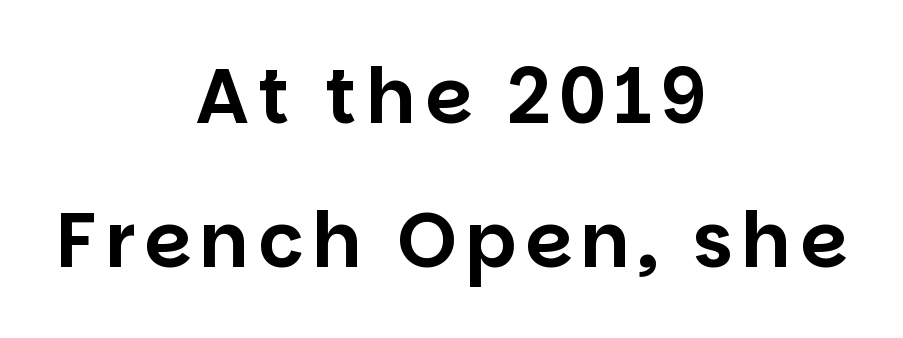
Every character sits straight up, as roman type does. Serif or sans? Sans — the stroke terminals are bare. Visually the block forms a symmetrical silhouette, jagged on both flanks. The string is rendered with underlining switched off.
